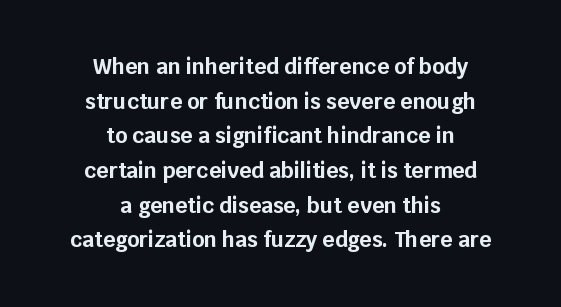
Q: Is the text bold? A: Yes.
Q: Is the text italic (slanted)? A: No, it is upright.
Q: Is the text underlined? A: No.
Q: How is the paragraph aligned? A: Centered.
Q: Is the spacing between letters normal or unusually wide? A: Normal.
Q: Is the spacing between lines tight, normal or loose? A: Normal.
